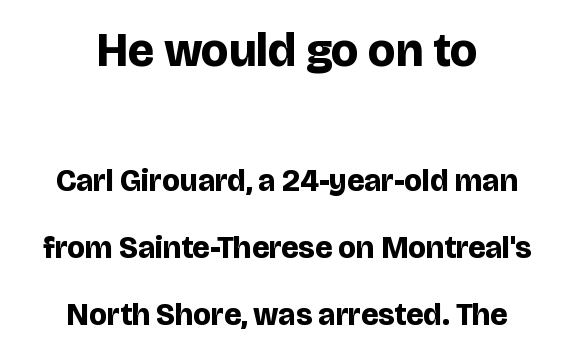
Pretty heavy lettering here — definitely bold. A typesetter would call this proportional, since set widths differ per character. Larger block? The one above; the one below is distinctly smaller. In terms of letterform style, serifs are entirely absent. Notice the wide empty band between every row — that's loose leading. The foot of each line stays bare and open.
